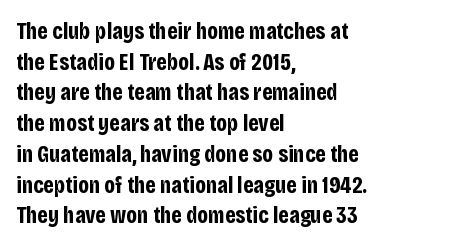
The image shows 24 px bold type, upright; set left-aligned, normal line spacing (1.28x), normal letter spacing, not underlined.
